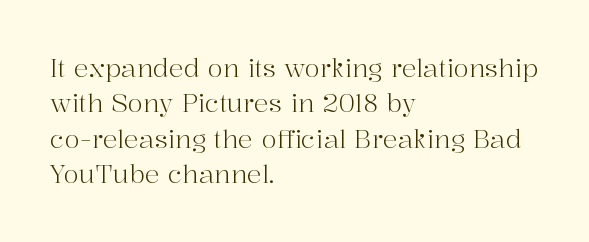
Q: Is the text bold? A: No.
Q: Is the text italic (slanted)? A: No, it is upright.
Q: Is the text underlined? A: No.
Q: How is the paragraph aligned? A: Left-aligned.
Q: Is the spacing between letters normal or unusually wide? A: Normal.
Q: Is the spacing between lines tight, normal or loose? A: Normal.
